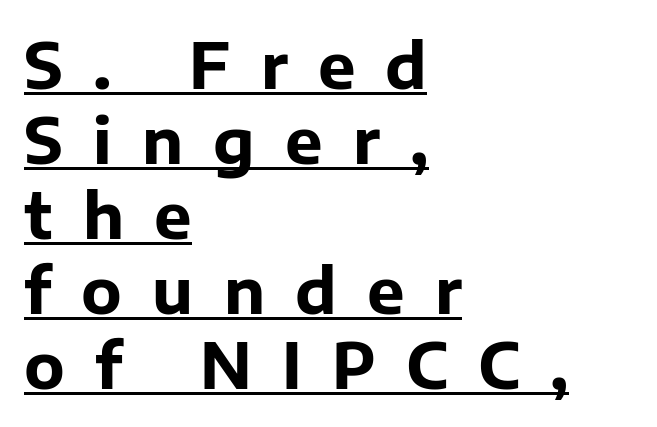
{"serif": "no", "italic": "no", "bold": "yes", "weight": "bold", "width": "normal", "stroke_contrast": "low", "x_height": "medium", "monospaced": "no", "underline": "yes", "align": "left", "line_spacing_ratio": 1.19, "letter_spacing": "wide", "letter_spacing_em": 0.48, "glyph_px": 63}
